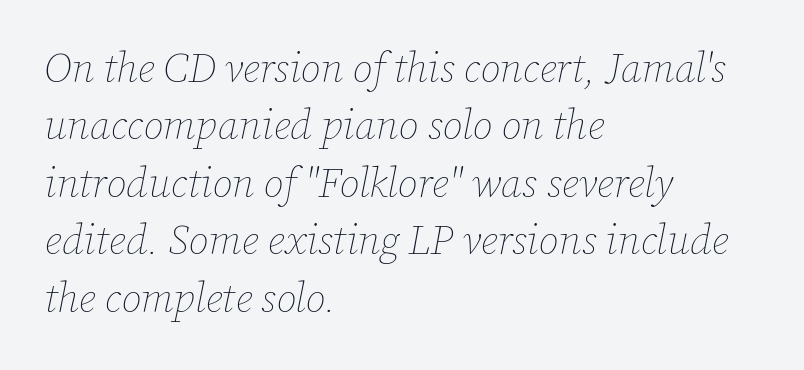
Q: Is the text bold? A: No.
Q: Is the text italic (slanted)? A: Yes, it leans right by about 12 degrees.
Q: Is the text underlined? A: No.
Q: How is the paragraph aligned? A: Left-aligned.
Q: Is the spacing between letters normal or unusually wide? A: Normal.
Q: Is the spacing between lines tight, normal or loose? A: Normal.
Q: Width (condensed, normal, or wide)? A: Normal.
Q: Stroke contrast? A: Low.
Q: x-height? A: Medium.
Q: Monospaced? A: No.
